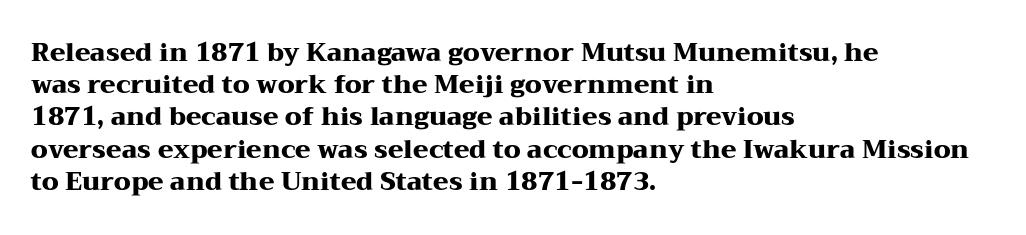
Q: Is the text bold? A: Yes.
Q: Is the text italic (slanted)? A: No, it is upright.
Q: Is the text underlined? A: No.
Q: How is the paragraph aligned? A: Left-aligned.
Q: Is the spacing between letters normal or unusually wide? A: Normal.
Q: Is the spacing between lines tight, normal or loose? A: Normal.
